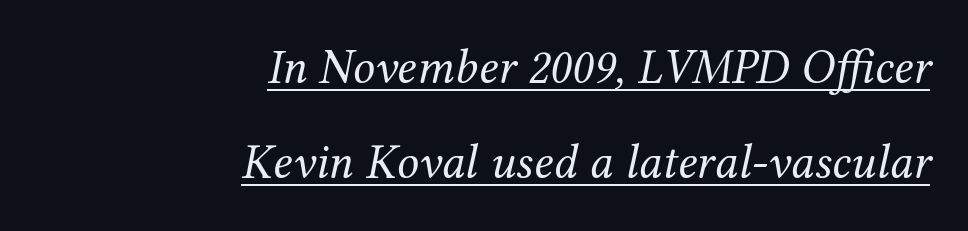
{"serif": "yes", "italic": "yes", "lean": "right", "slant_degrees": 12, "bold": "no", "weight": "regular", "width": "normal", "stroke_contrast": "medium", "x_height": "medium", "monospaced": "no", "underline": "yes", "align": "right", "line_spacing": "loose", "line_spacing_ratio": 1.94, "letter_spacing": "normal", "letter_spacing_em": 0.0, "glyph_px": 49}
